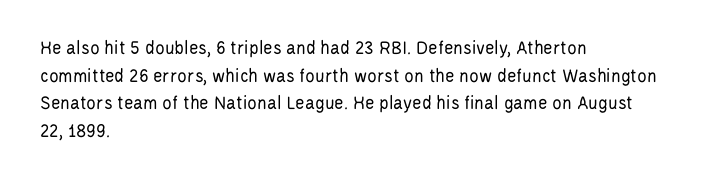
{"italic": "no", "bold": "no", "underline": "no", "align": "left", "line_spacing": "normal", "line_spacing_ratio": 1.38, "letter_spacing": "normal", "letter_spacing_em": 0.0, "glyph_px": 20}
